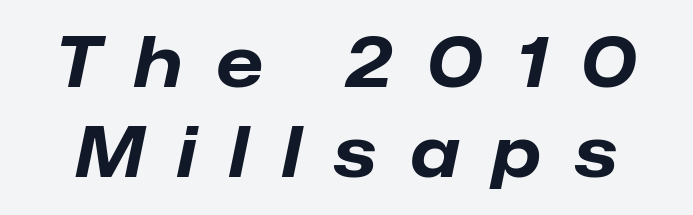
Observe the wide spacing: letters keep a clear distance from each other. The letters advance in unequal steps, a hallmark of proportional type. This sample keeps an unexceptional amount of space between lines. A clean baseline with only descenders dipping below it. Does the weight exceed regular? Yes, all the way to bold.
